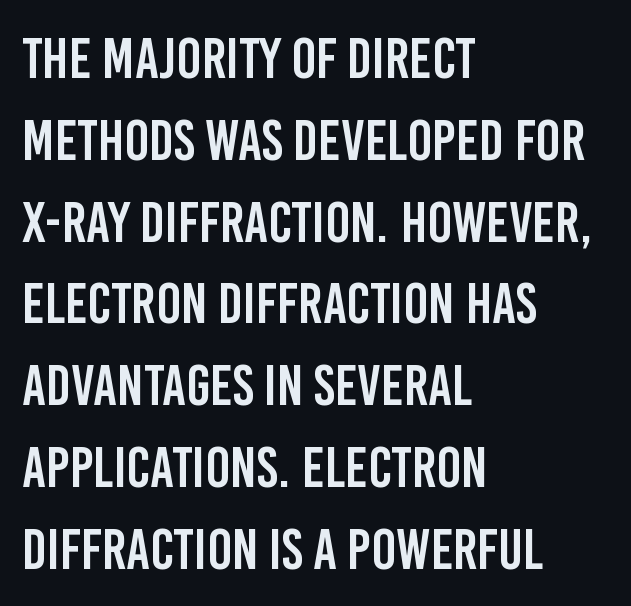
Here the designer chose a conventional face with non-uniform glyph widths. In terms of letterform style, serifs are entirely absent. Glyph-to-glyph distance matches everyday printed text. Whoever set this chose a conventional vertical rhythm. Caption: multi-line text, flush left, ragged right.
